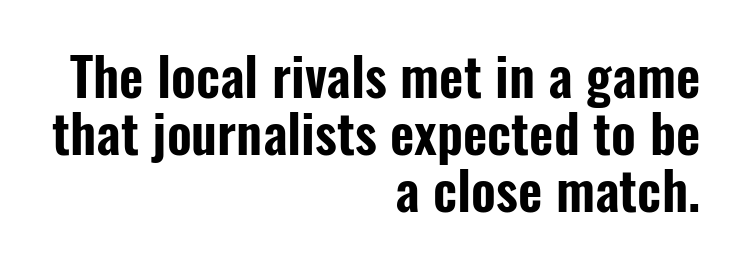
{"serif": "no", "italic": "no", "width": "condensed", "stroke_contrast": "low", "x_height": "medium", "monospaced": "no", "underline": "no", "align": "right", "line_spacing": "tight", "line_spacing_ratio": 1.08, "letter_spacing": "normal", "letter_spacing_em": 0.0, "glyph_px": 53}
